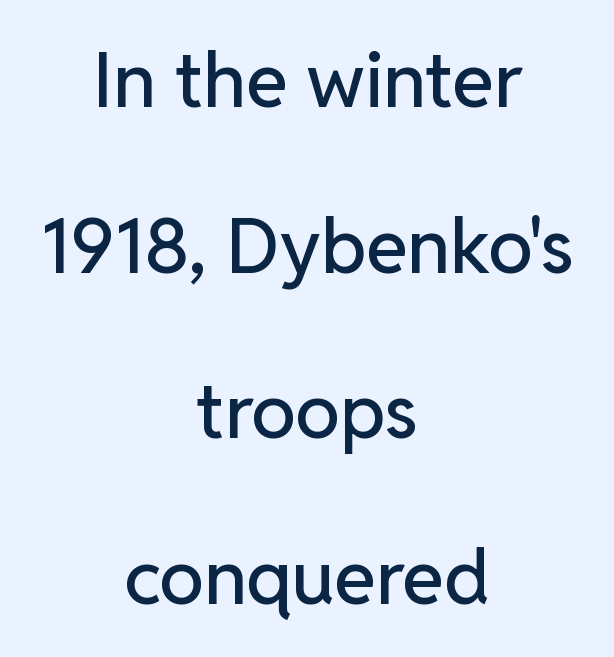
{"serif": "no", "italic": "no", "width": "normal", "stroke_contrast": "low", "x_height": "medium", "monospaced": "no", "underline": "no", "align": "center", "line_spacing": "loose", "line_spacing_ratio": 2.18, "letter_spacing": "normal", "letter_spacing_em": 0.0, "glyph_px": 76}
